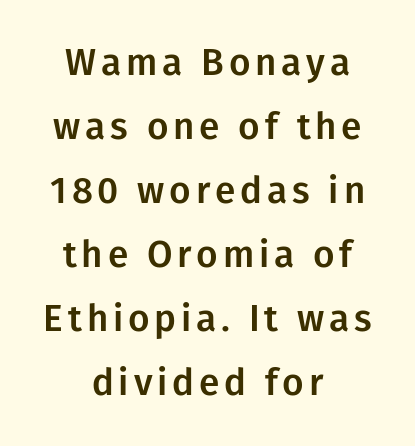
{"serif": "no", "italic": "no", "width": "normal", "stroke_contrast": "low", "x_height": "medium", "monospaced": "no", "underline": "no", "align": "center", "line_spacing_ratio": 1.73, "glyph_px": 37}
